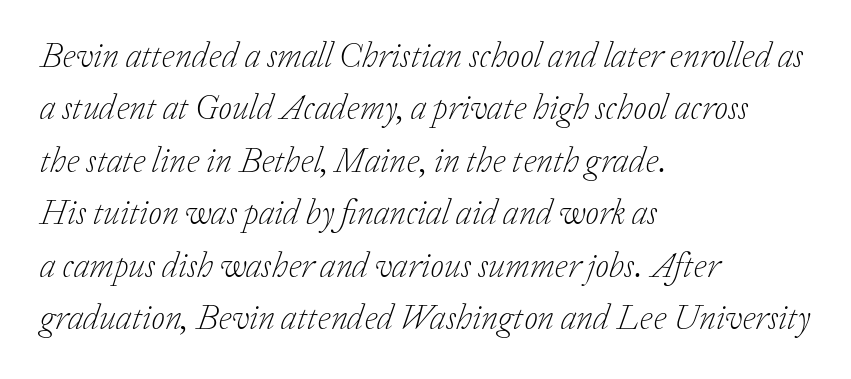
{"serif": "yes", "italic": "yes", "lean": "right", "slant_degrees": 20, "bold": "no", "weight": "light", "width": "normal", "stroke_contrast": "low", "x_height": "medium", "monospaced": "no", "underline": "no", "align": "left", "line_spacing": "normal", "line_spacing_ratio": 1.5, "letter_spacing": "normal", "letter_spacing_em": 0.0, "glyph_px": 35}
